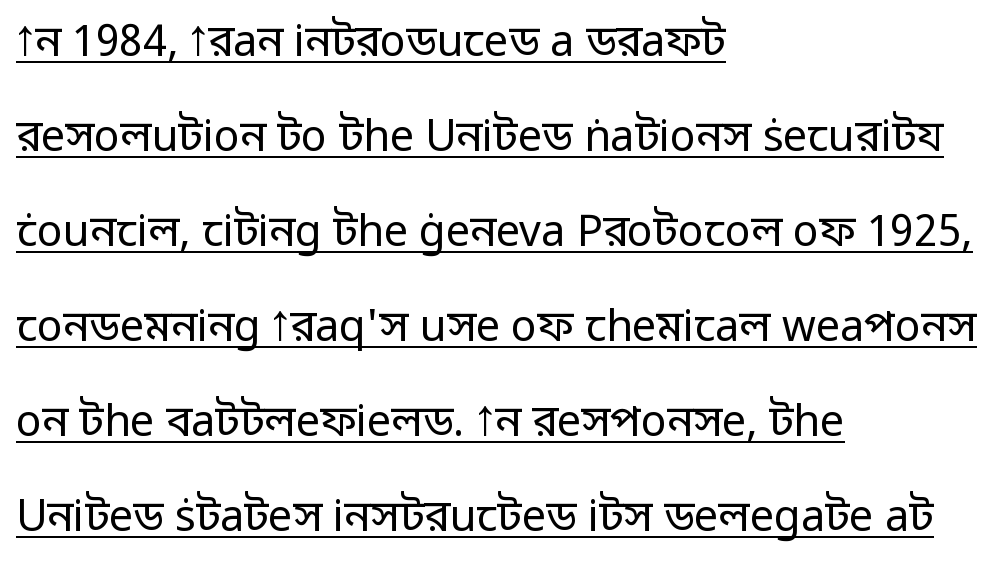
{"serif": "no", "italic": "no", "bold": "no", "weight": "regular", "width": "normal", "stroke_contrast": "low", "x_height": "medium", "monospaced": "no", "underline": "yes", "align": "left", "line_spacing": "loose", "line_spacing_ratio": 2.21, "letter_spacing": "normal", "letter_spacing_em": 0.0, "glyph_px": 43}
